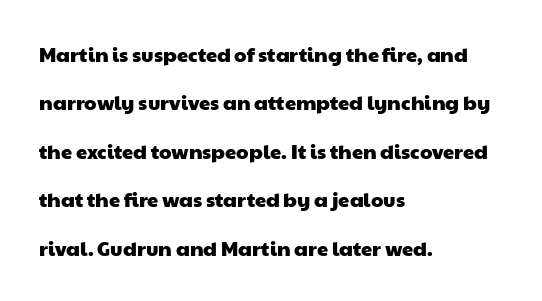
Q: Is the text underlined? A: No.
Q: How is the paragraph aligned? A: Left-aligned.
Q: Is the spacing between letters normal or unusually wide? A: Normal.
Q: Is the spacing between lines tight, normal or loose? A: Loose.
